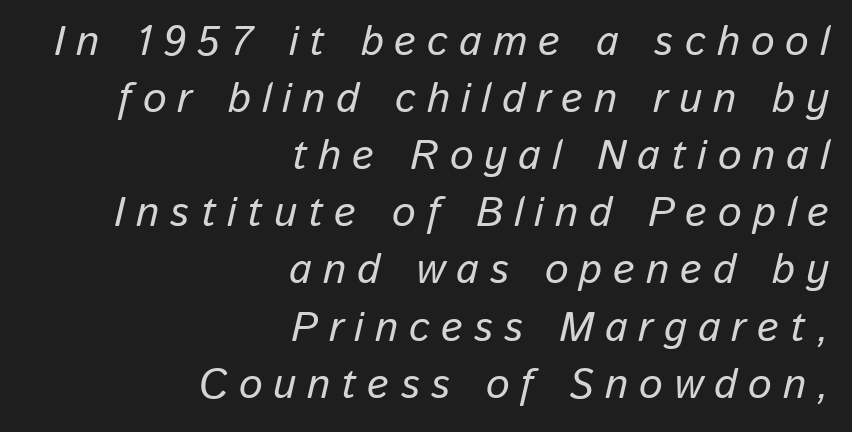
{"italic": "yes", "lean": "right", "slant_degrees": 13, "width": "normal", "stroke_contrast": "low", "x_height": "medium", "monospaced": "no", "underline": "no", "align": "right", "line_spacing": "normal", "line_spacing_ratio": 1.36, "letter_spacing": "wide", "letter_spacing_em": 0.26, "glyph_px": 42}
